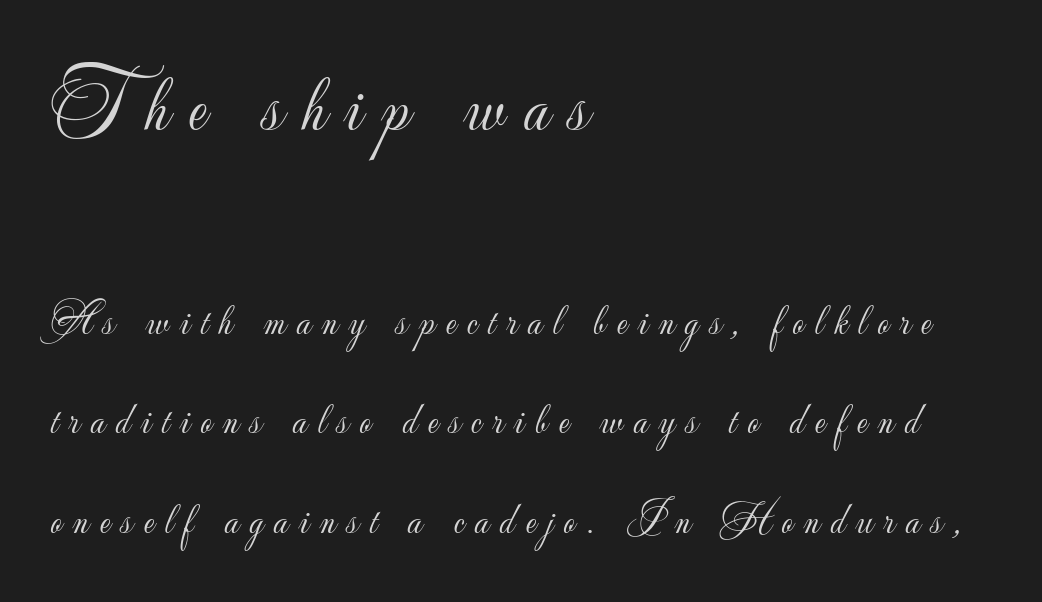
The image shows 79 px light sans-serif type; set left-aligned, loose line spacing (2.22x), unusually wide letter spacing (+0.24 em), not underlined; the first (top) block is 1.76x larger; low stroke contrast and a small x-height.
